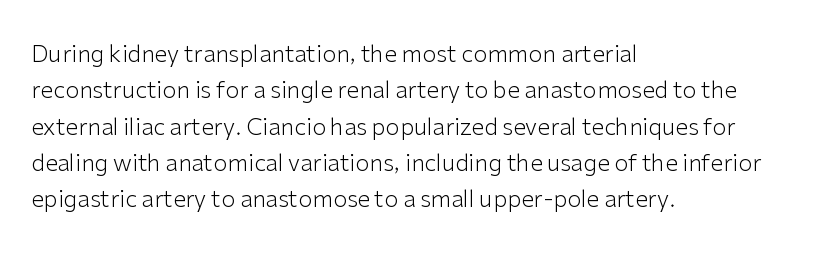
Q: Is the text bold? A: No.
Q: Is the text italic (slanted)? A: No, it is upright.
Q: Is the text underlined? A: No.
Q: How is the paragraph aligned? A: Left-aligned.
Q: Is the spacing between letters normal or unusually wide? A: Normal.
Q: Is the spacing between lines tight, normal or loose? A: Normal.
